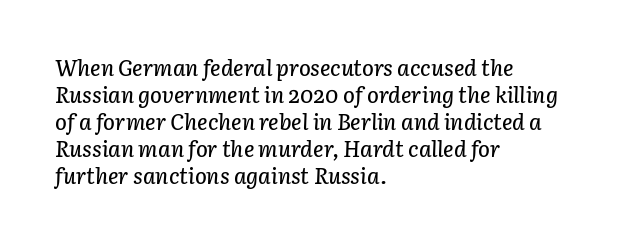
The image shows 22 px text type, italic (leaning right); set left-aligned, line spacing 1.23x, normal letter spacing, not underlined.
